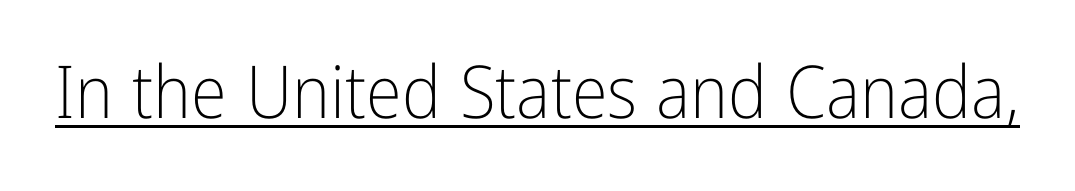
The image shows 73 px light, condensed sans-serif type, upright; set normal letter spacing, underlined; low stroke contrast and a medium x-height.
